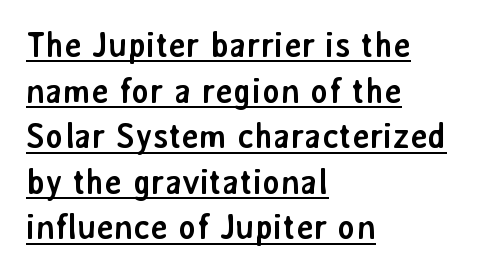
Q: Is the text bold? A: Yes.
Q: Is the text italic (slanted)? A: No, it is upright.
Q: Is the typeface a serif or a sans-serif typeface? A: Sans-serif.
Q: Is the text underlined? A: Yes.
Q: How is the paragraph aligned? A: Left-aligned.
Q: Is the spacing between letters normal or unusually wide? A: Normal.
Q: Is the spacing between lines tight, normal or loose? A: Normal.
Q: Width (condensed, normal, or wide)? A: Normal.
Q: Stroke contrast? A: Low.
Q: x-height? A: Medium.
Q: Monospaced? A: No.
